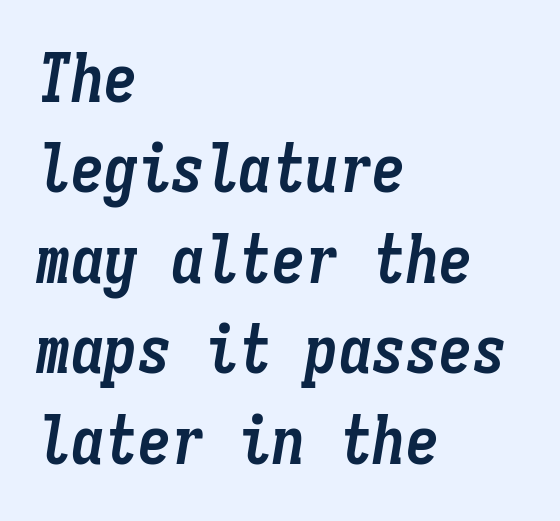
The image shows 67 px semibold, condensed type, italic (leaning right), monospaced; set left-aligned, normal line spacing (1.35x), normal letter spacing, not underlined; low stroke contrast and a medium x-height.
